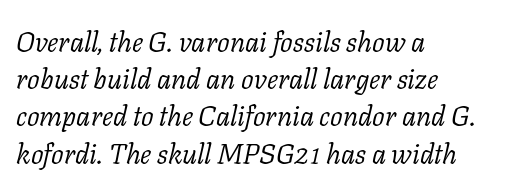
{"serif": "yes", "italic": "yes", "lean": "right", "slant_degrees": 11, "bold": "no", "weight": "light", "width": "normal", "stroke_contrast": "low", "x_height": "medium", "monospaced": "no", "underline": "no", "align": "left", "line_spacing": "normal", "line_spacing_ratio": 1.33, "letter_spacing": "normal", "letter_spacing_em": 0.0, "glyph_px": 28}
